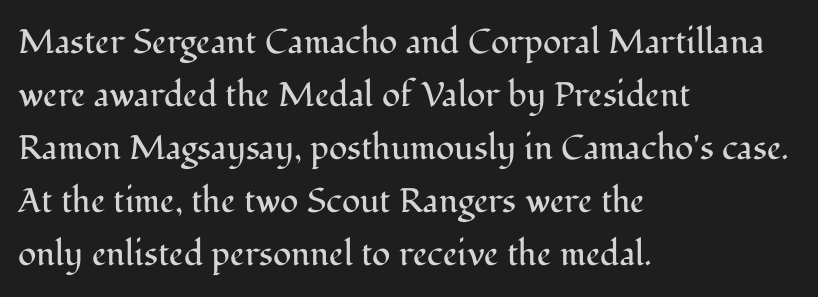
The image shows 34 px regular-weight serif type, upright; set left-aligned, normal line spacing (1.56x), normal letter spacing, not underlined; medium stroke contrast and a medium x-height.
